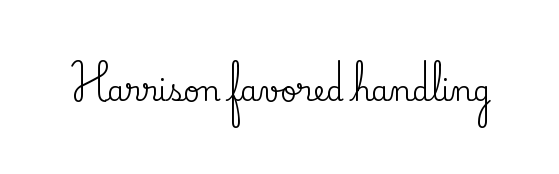
The image shows 28 px serif type, upright; set normal letter spacing, not underlined; medium stroke contrast and a small x-height.
